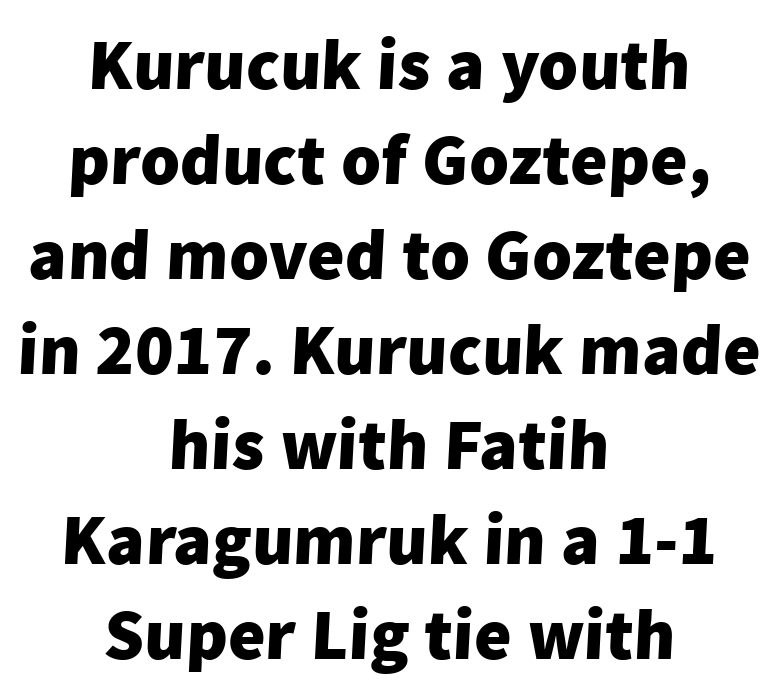
Q: Is the text bold? A: Yes.
Q: Is the typeface a serif or a sans-serif typeface? A: Sans-serif.
Q: Is the text underlined? A: No.
Q: How is the paragraph aligned? A: Centered.
Q: Is the spacing between letters normal or unusually wide? A: Normal.
Q: Is the spacing between lines tight, normal or loose? A: Normal.
Q: Width (condensed, normal, or wide)? A: Normal.
Q: Stroke contrast? A: Low.
Q: x-height? A: Medium.
Q: Monospaced? A: No.
